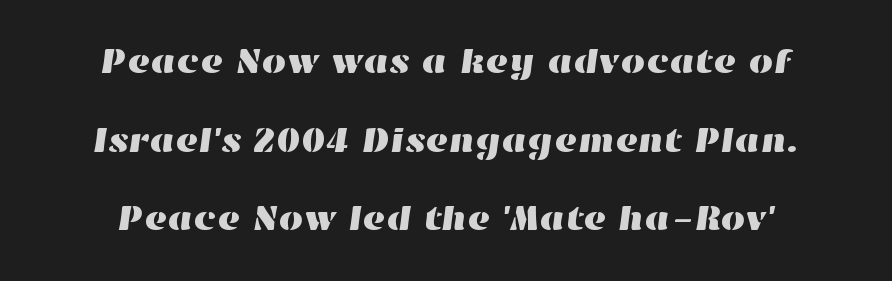
The image shows 35 px wide type; set loose line spacing (2.25x), normal letter spacing, not underlined; high stroke contrast and a medium x-height.
